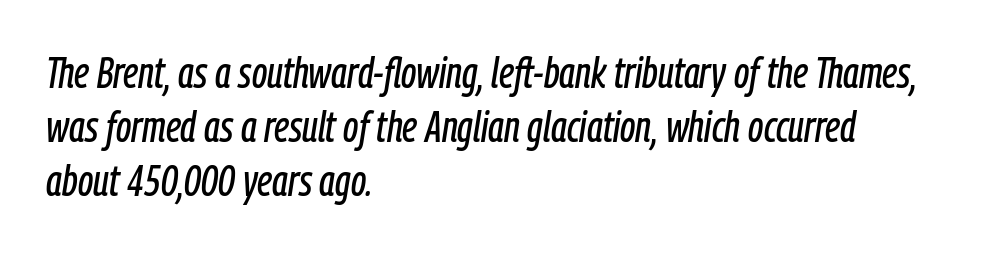
{"italic": "yes", "lean": "right", "slant_degrees": 9, "width": "condensed", "stroke_contrast": "low", "x_height": "medium", "monospaced": "no", "underline": "no", "align": "left", "line_spacing": "normal", "line_spacing_ratio": 1.26, "letter_spacing": "normal", "letter_spacing_em": 0.0, "glyph_px": 43}
